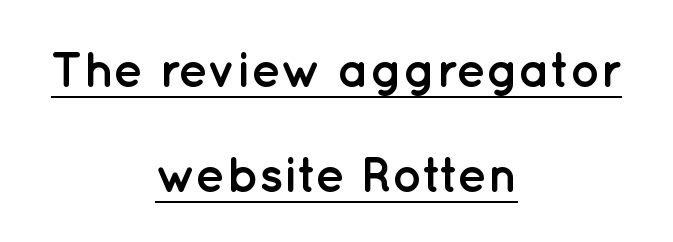
{"serif": "no", "italic": "no", "bold": "yes", "weight": "semibold", "width": "normal", "stroke_contrast": "low", "x_height": "medium", "monospaced": "no", "underline": "yes", "align": "center", "line_spacing": "loose", "line_spacing_ratio": 2.1, "letter_spacing": "normal", "letter_spacing_em": 0.0, "glyph_px": 50}
